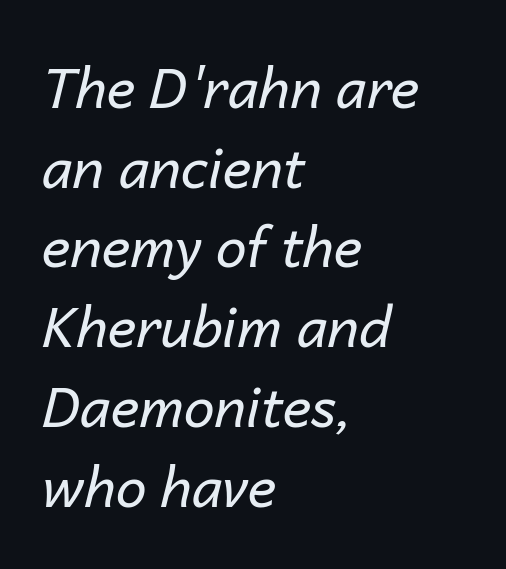
{"italic": "yes", "lean": "right", "slant_degrees": 14, "bold": "no", "weight": "regular", "width": "normal", "stroke_contrast": "low", "x_height": "medium", "monospaced": "no", "underline": "no", "align": "left", "line_spacing": "normal", "line_spacing_ratio": 1.45, "letter_spacing": "normal", "letter_spacing_em": 0.0, "glyph_px": 55}
